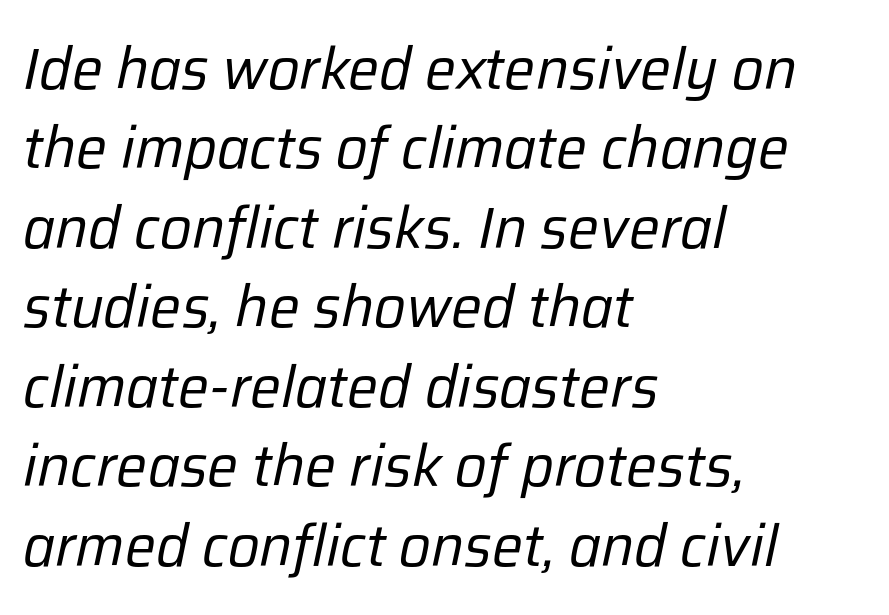
The rendering anchors every line to the left-hand side. The cut favours lightness, reaching ordinary text weight at its darkest. Compared with typical body copy, the letter spacing here is the same. The axis of the letterforms is tilted away from vertical. Spacing verdict: proportional, widths tailored to each character.
